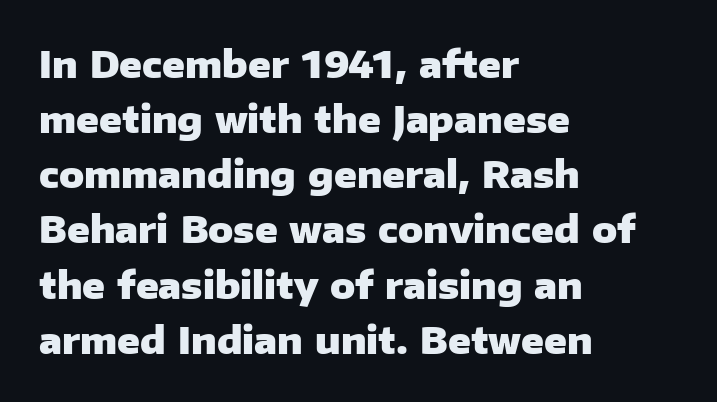
The axis of the letterforms is exactly vertical. The sample has been set heavy, in full bold. Does the copy run flush right? No — it runs flush left. The gap between lines stays unmarked. Characters follow at the spacing the type designer built in.
